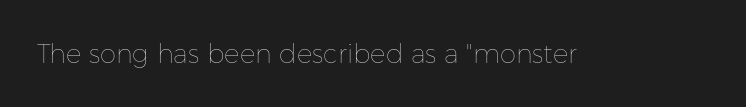
The image shows 26 px text type, upright; set normal letter spacing, not underlined.
